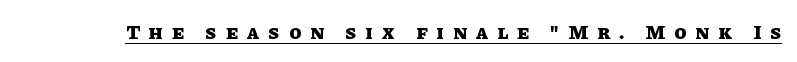
The font's upright variant was chosen for this text. Words appear elongated and porous because spacing is wide. Its strokes are broad and dark, the hallmark of bold type. What decoration does the sample have? An underline.
